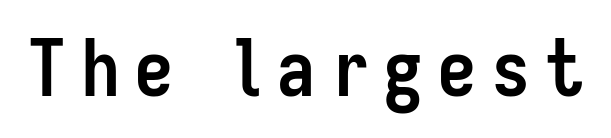
Q: Is the text bold? A: Yes.
Q: Is the text italic (slanted)? A: No, it is upright.
Q: Is the typeface a serif or a sans-serif typeface? A: Sans-serif.
Q: Is the text underlined? A: No.
Q: Width (condensed, normal, or wide)? A: Condensed.
Q: Stroke contrast? A: Low.
Q: x-height? A: Medium.
Q: Monospaced? A: No.
